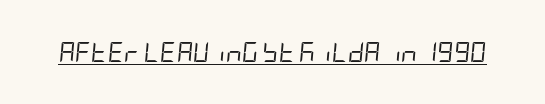
Q: Is the text bold? A: No.
Q: Is the text italic (slanted)? A: Yes, it leans right by about 5 degrees.
Q: Is the text underlined? A: Yes.
Q: Is the spacing between letters normal or unusually wide? A: Normal.
